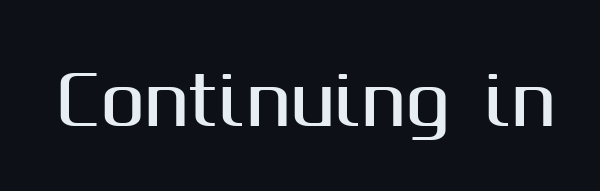
Q: Is the text italic (slanted)? A: No, it is upright.
Q: Is the typeface a serif or a sans-serif typeface? A: Sans-serif.
Q: Is the text underlined? A: No.
Q: Is the spacing between letters normal or unusually wide? A: Normal.
Q: Width (condensed, normal, or wide)? A: Normal.
Q: Stroke contrast? A: Medium.
Q: x-height? A: Medium.
Q: Monospaced? A: No.
